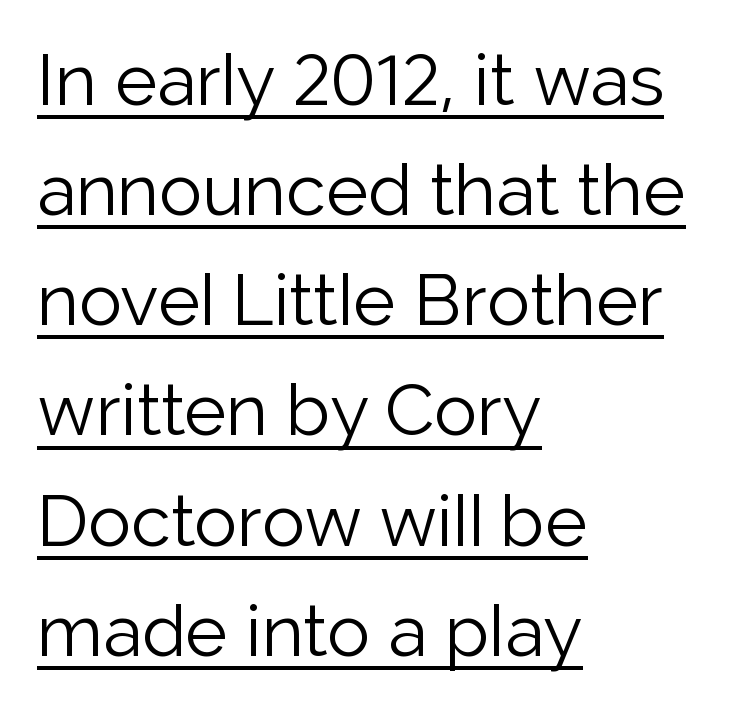
Q: Is the text bold? A: No.
Q: Is the text italic (slanted)? A: No, it is upright.
Q: Is the typeface a serif or a sans-serif typeface? A: Sans-serif.
Q: Is the text underlined? A: Yes.
Q: How is the paragraph aligned? A: Left-aligned.
Q: Is the spacing between letters normal or unusually wide? A: Normal.
Q: Is the spacing between lines tight, normal or loose? A: Normal.
Q: Width (condensed, normal, or wide)? A: Normal.
Q: Stroke contrast? A: Low.
Q: x-height? A: Medium.
Q: Monospaced? A: No.
